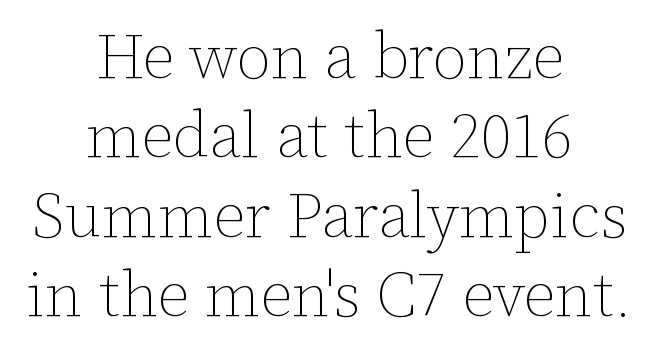
The image shows 63 px thin type, upright; set centered, normal line spacing (1.26x), normal letter spacing, not underlined; low stroke contrast and a medium x-height.
